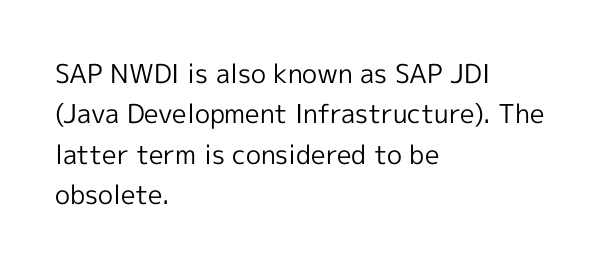
{"italic": "no", "bold": "no", "underline": "no", "align": "left", "line_spacing": "normal", "line_spacing_ratio": 1.55, "letter_spacing": "normal", "letter_spacing_em": 0.0, "glyph_px": 26}
